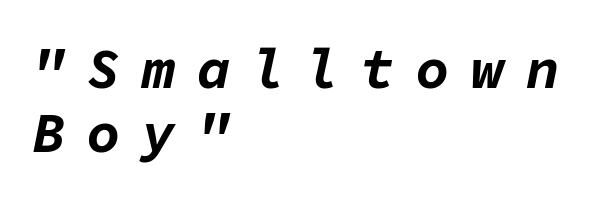
The image shows 56 px bold type, italic (leaning right), monospaced; set left-aligned, tight line spacing (1.14x), unusually wide letter spacing (+0.38 em), not underlined; low stroke contrast and a medium x-height.
